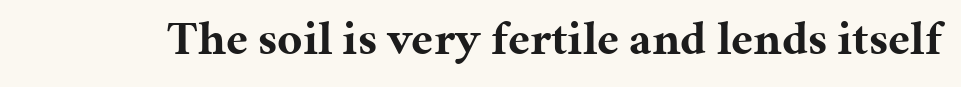
Observe the ordinary spacing: letters are neighbours, not strangers. Type without underlining. The face used here is proportionally spaced, like ordinary book or web type. Unlike a clean sans, this face finishes its strokes with serifs.
